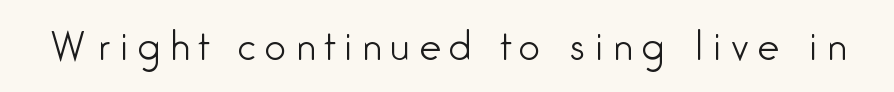
Nothing heavy about these letters — not bold at all. Varying glyph widths throughout — classic text-font behaviour. Check the space under the baseline: it is left empty. Each letter's strokes conclude bluntly, with no projecting serifs. The axis of the letterforms is exactly vertical. The line texture is sparse and dotted thanks to wide tracking.
